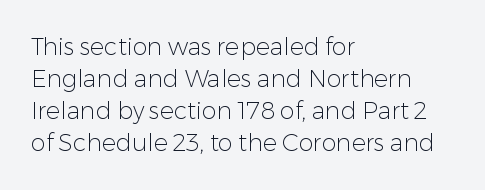
{"italic": "no", "bold": "no", "underline": "no", "align": "left", "line_spacing": "normal", "line_spacing_ratio": 1.34, "letter_spacing": "normal", "letter_spacing_em": 0.0, "glyph_px": 24}
